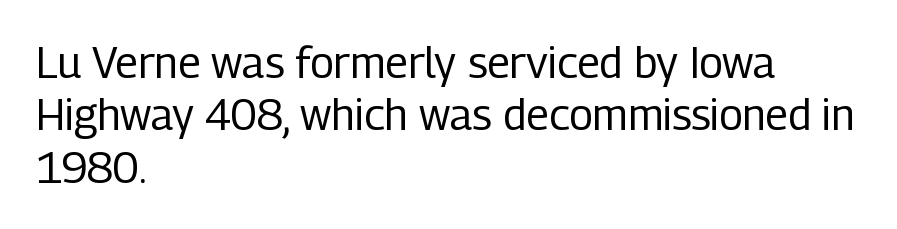
The image shows 43 px regular-weight, condensed sans-serif type, upright; set left-aligned, line spacing 1.22x, normal letter spacing, not underlined; low stroke contrast and a medium x-height.
